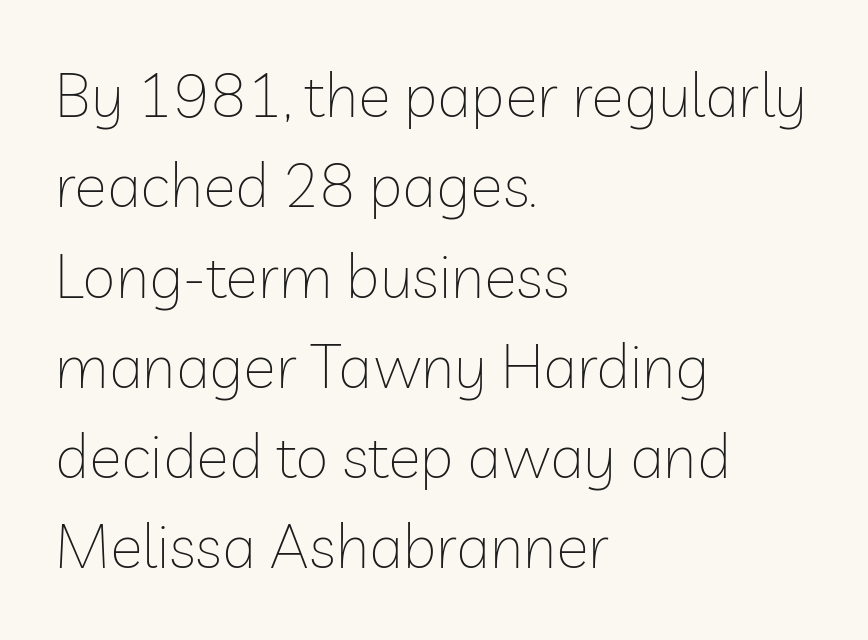
{"serif": "no", "italic": "no", "bold": "no", "weight": "thin", "width": "normal", "stroke_contrast": "low", "x_height": "medium", "monospaced": "no", "underline": "no", "align": "left", "line_spacing": "normal", "line_spacing_ratio": 1.48, "letter_spacing": "normal", "letter_spacing_em": 0.0, "glyph_px": 61}
